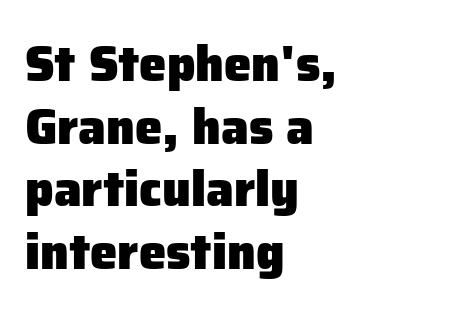
{"serif": "no", "italic": "no", "bold": "yes", "weight": "heavy", "width": "normal", "stroke_contrast": "low", "x_height": "medium", "monospaced": "no", "underline": "no", "align": "left", "line_spacing": "normal", "line_spacing_ratio": 1.28, "letter_spacing": "normal", "letter_spacing_em": 0.0, "glyph_px": 49}
